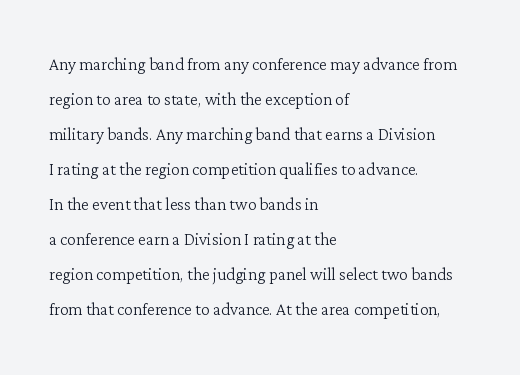
Every stem runs plumb, perpendicular to the baseline. Ink coverage per letter is moderate at most. Does extra space separate the letters? No, they use regular spacing. Line starts are locked; line ends wander. If you measured baseline to baseline, you'd find a middling distance.
